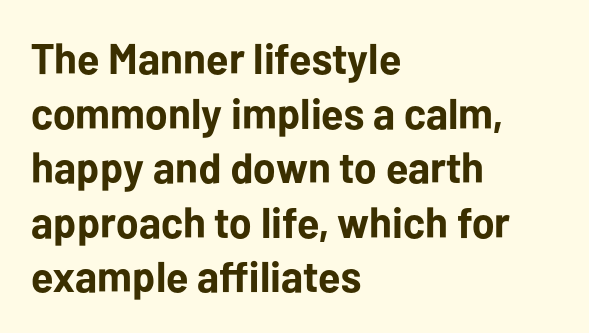
Look at the bottom of the vertical strokes: they stop flat, with no serifs. Alignment: flush left. Horizontal bands of white between lines are of average thickness. Think of a printed novel: that variable character pitch is what you see here.
